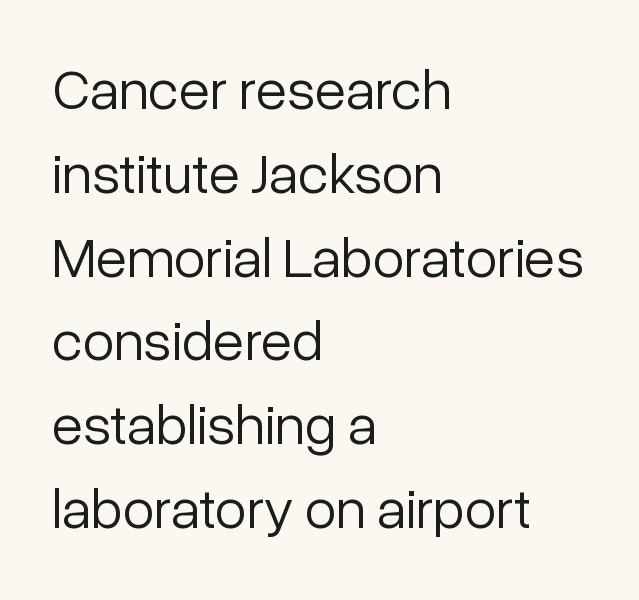
The image shows 57 px light sans-serif type, upright; set left-aligned, normal line spacing (1.47x), normal letter spacing, not underlined; low stroke contrast and a medium x-height.
